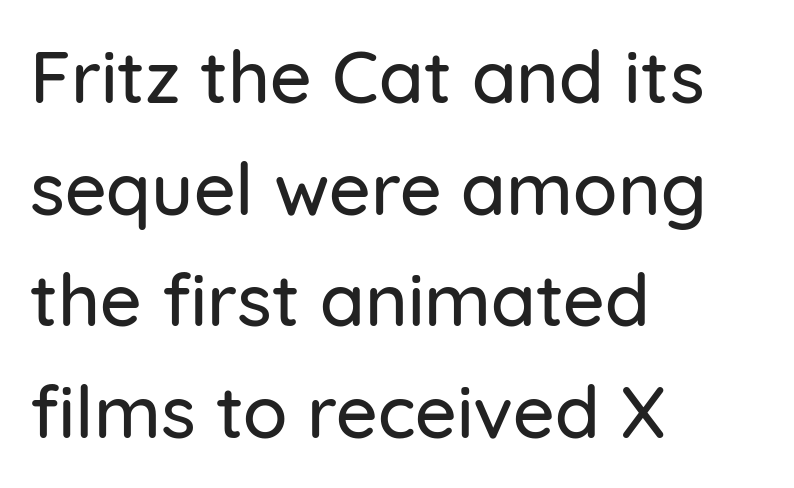
{"serif": "no", "italic": "no", "width": "normal", "stroke_contrast": "low", "x_height": "medium", "monospaced": "no", "underline": "no", "align": "left", "line_spacing": "normal", "line_spacing_ratio": 1.53, "letter_spacing": "normal", "letter_spacing_em": 0.0, "glyph_px": 73}
